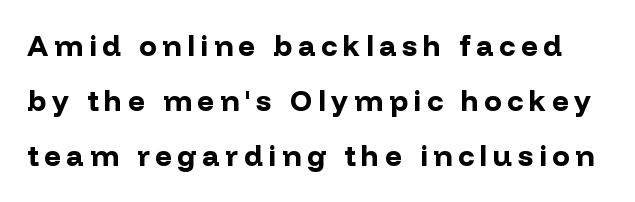
Q: Is the text bold? A: Yes.
Q: Is the text italic (slanted)? A: No, it is upright.
Q: Is the typeface a serif or a sans-serif typeface? A: Sans-serif.
Q: Is the text underlined? A: No.
Q: Is the spacing between letters normal or unusually wide? A: Unusually wide.
Q: Is the spacing between lines tight, normal or loose? A: Loose.
Q: Width (condensed, normal, or wide)? A: Normal.
Q: Stroke contrast? A: Low.
Q: x-height? A: Medium.
Q: Monospaced? A: No.
